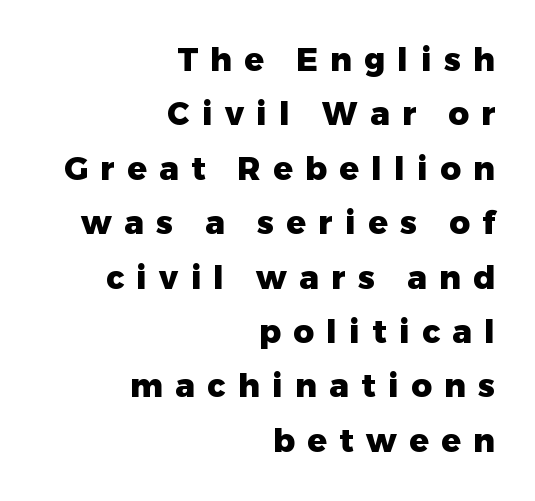
Q: Is the text bold? A: Yes.
Q: Is the text italic (slanted)? A: No, it is upright.
Q: Is the typeface a serif or a sans-serif typeface? A: Sans-serif.
Q: Is the text underlined? A: No.
Q: How is the paragraph aligned? A: Right-aligned.
Q: Is the spacing between letters normal or unusually wide? A: Unusually wide.
Q: Is the spacing between lines tight, normal or loose? A: Normal.
Q: Width (condensed, normal, or wide)? A: Normal.
Q: Stroke contrast? A: Low.
Q: x-height? A: Medium.
Q: Monospaced? A: No.
